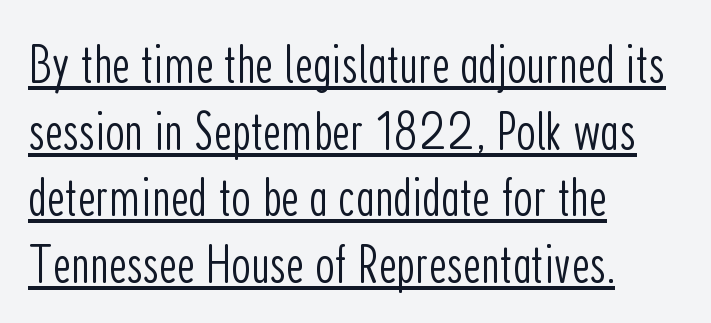
Is this a sans? Yes — the strokes have no serifs. Tracking value appears to be zero — textbook default spacing. Where is the straight margin? On the left. Decoration check: the copy is underlined.
